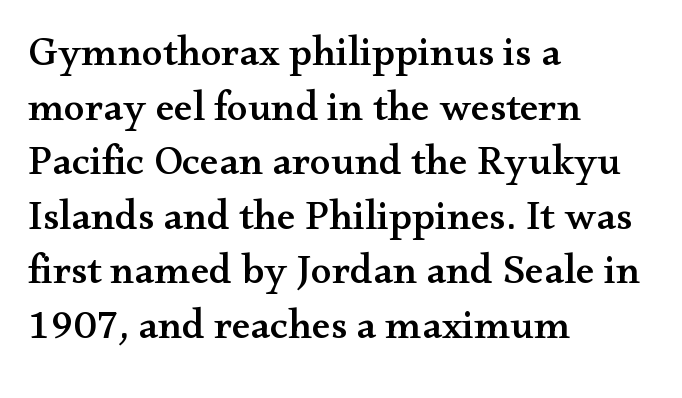
Q: Is the text italic (slanted)? A: No, it is upright.
Q: Is the typeface a serif or a sans-serif typeface? A: Serif.
Q: Is the text underlined? A: No.
Q: How is the paragraph aligned? A: Left-aligned.
Q: Is the spacing between letters normal or unusually wide? A: Normal.
Q: Is the spacing between lines tight, normal or loose? A: Normal.
Q: Width (condensed, normal, or wide)? A: Wide.
Q: Stroke contrast? A: Medium.
Q: x-height? A: Small.
Q: Monospaced? A: No.
